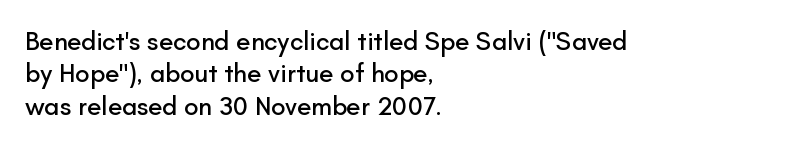
The image shows 26 px text type, upright; set left-aligned, normal line spacing (1.25x), normal letter spacing, not underlined.
